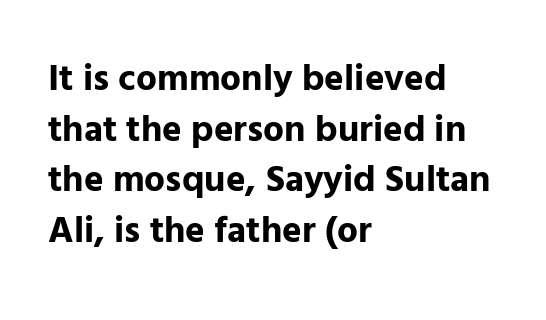
The image shows 37 px bold sans-serif type, upright; set left-aligned, normal line spacing (1.37x), normal letter spacing, not underlined; low stroke contrast and a medium x-height.
